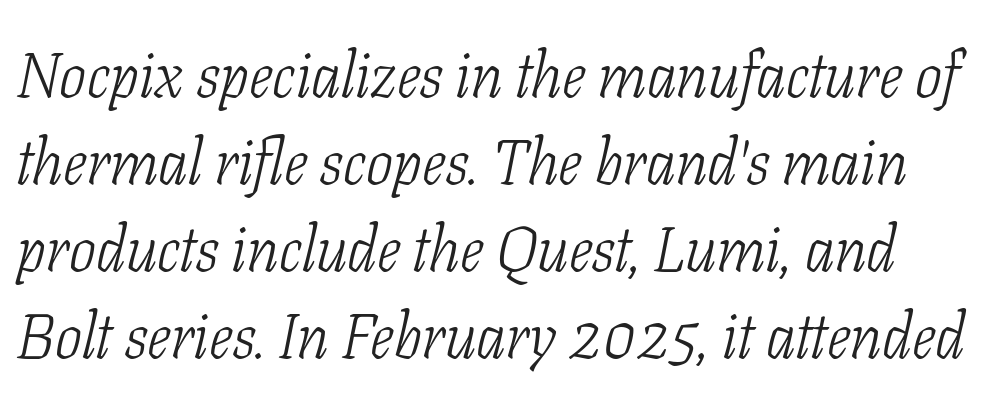
{"serif": "yes", "italic": "yes", "lean": "right", "slant_degrees": 11, "bold": "no", "weight": "light", "width": "condensed", "stroke_contrast": "low", "x_height": "medium", "monospaced": "no", "underline": "no", "line_spacing": "normal", "line_spacing_ratio": 1.36, "letter_spacing": "normal", "letter_spacing_em": 0.0, "glyph_px": 64}
